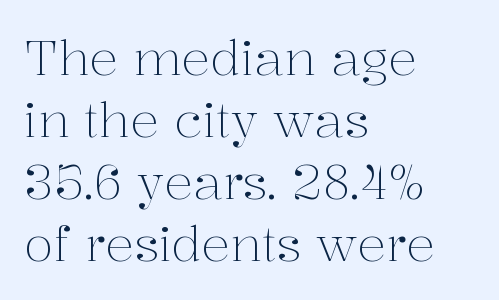
{"serif": "yes", "italic": "no", "bold": "no", "weight": "light", "width": "normal", "stroke_contrast": "medium", "x_height": "medium", "monospaced": "no", "underline": "no", "align": "left", "line_spacing": "normal", "line_spacing_ratio": 1.29, "letter_spacing": "normal", "letter_spacing_em": 0.0, "glyph_px": 48}
